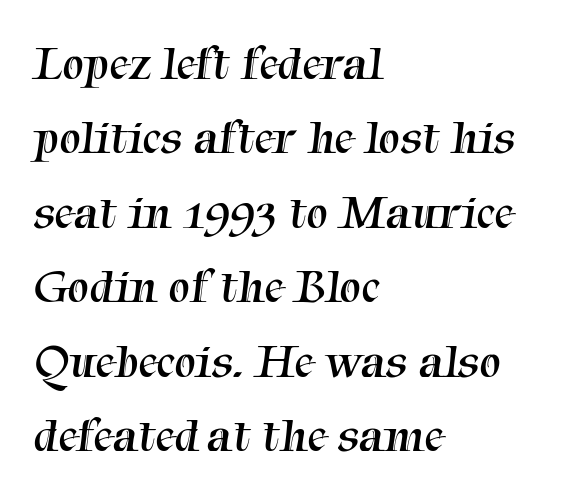
The strokes are not fattened; the text isn't bold. Short and long lines alike share a common starting point at left. Honestly, there is no underline to notice here at all. You can tell from the footed stems that serif type was used.
